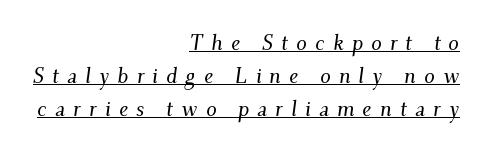
Q: Is the text italic (slanted)? A: Yes, it leans right by about 9 degrees.
Q: Is the text underlined? A: Yes.
Q: How is the paragraph aligned? A: Right-aligned.
Q: Is the spacing between letters normal or unusually wide? A: Unusually wide.
Q: Is the spacing between lines tight, normal or loose? A: Normal.
